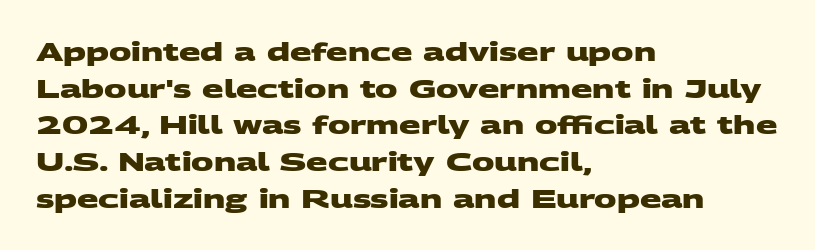
{"bold": "yes", "underline": "no", "align": "left", "line_spacing": "normal", "line_spacing_ratio": 1.47, "letter_spacing": "normal", "letter_spacing_em": 0.0, "glyph_px": 25}
